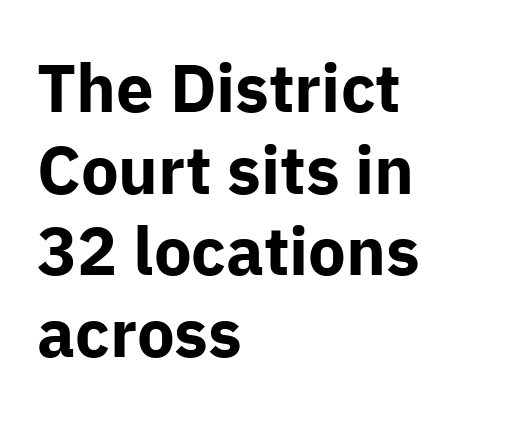
It's the straight-up-and-down kind of type. Do the characters align in a grid? No, the font is proportional. Line beginnings align vertically; line endings do not. Serif or sans? Sans — the stroke terminals are bare.
